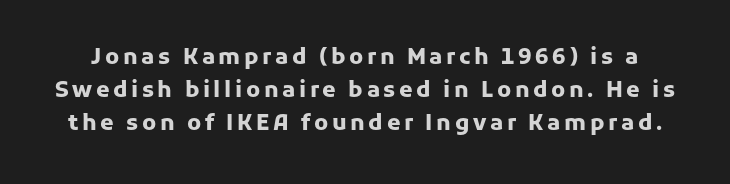
{"italic": "no", "bold": "yes", "underline": "no", "line_spacing": "normal", "line_spacing_ratio": 1.51, "glyph_px": 22}
